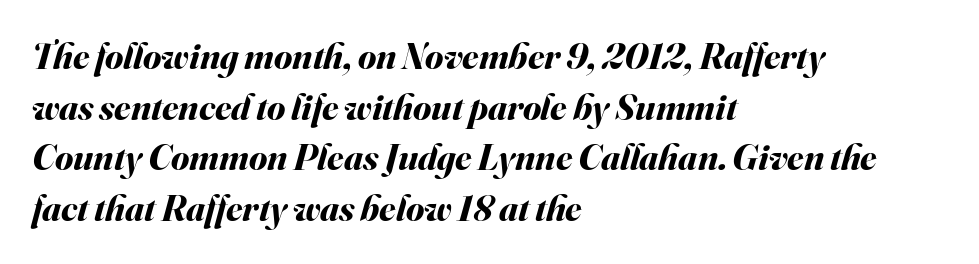
Typeset ragged right — the left edge is the straight one. The zone under the glyphs is completely vacant. Notice how thick the strokes are: this is what a full bold looks like. Is this a fixed-width face? No — the glyphs have proportional, varying widths.
